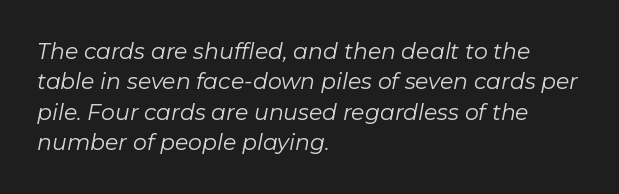
{"italic": "yes", "lean": "right", "slant_degrees": 11, "bold": "no", "underline": "no", "align": "left", "line_spacing": "normal", "line_spacing_ratio": 1.38, "letter_spacing": "normal", "letter_spacing_em": 0.0, "glyph_px": 22}
